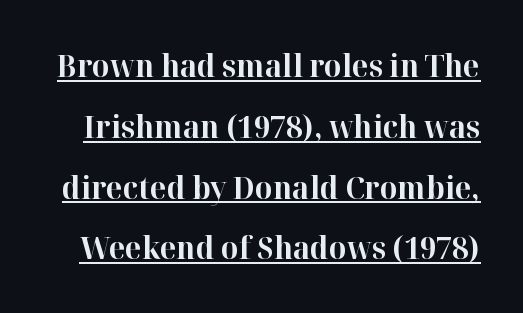
{"serif": "yes", "italic": "no", "bold": "yes", "weight": "bold", "width": "normal", "stroke_contrast": "high", "x_height": "medium", "monospaced": "no", "underline": "yes", "line_spacing": "loose", "line_spacing_ratio": 1.96, "letter_spacing": "normal", "letter_spacing_em": 0.0, "glyph_px": 31}
